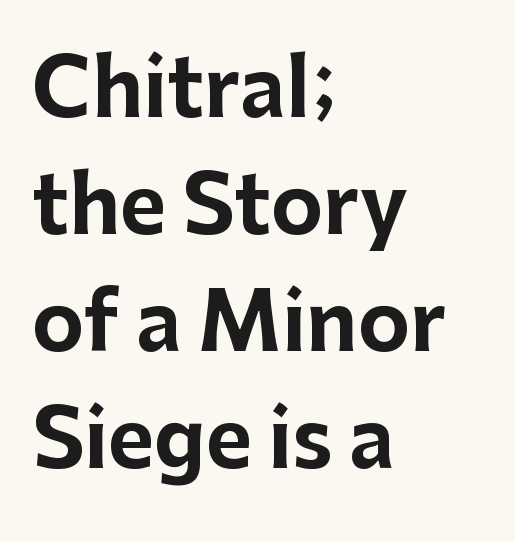
{"serif": "no", "italic": "no", "bold": "yes", "weight": "bold", "width": "normal", "stroke_contrast": "low", "x_height": "medium", "monospaced": "no", "underline": "no", "align": "left", "line_spacing": "normal", "line_spacing_ratio": 1.48, "letter_spacing": "normal", "letter_spacing_em": 0.0, "glyph_px": 79}
